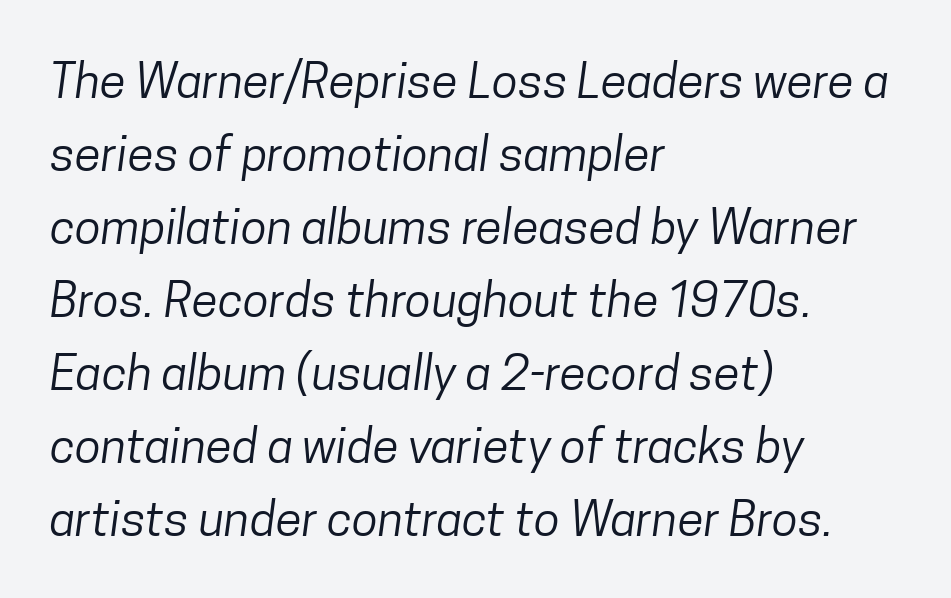
Words appear dense and cohesive because spacing is normal. The rendering uses natural spacing where letterforms have individual widths. Does the leading feel generous? No, just average. The characters display no serif detailing; their extremities are plain. On a weight scale, this lands at 450 or below. Each row of text sits above clean, open space.
